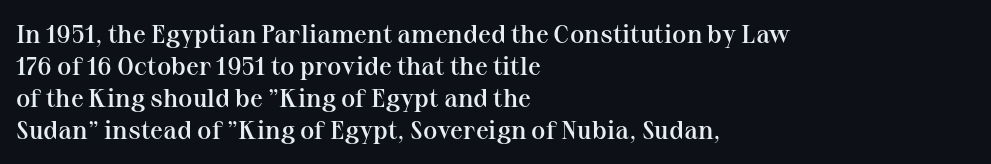
Q: Is the text bold? A: Semi-bold.
Q: Is the text italic (slanted)? A: No, it is upright.
Q: Is the text underlined? A: No.
Q: How is the paragraph aligned? A: Left-aligned.
Q: Is the spacing between letters normal or unusually wide? A: Normal.
